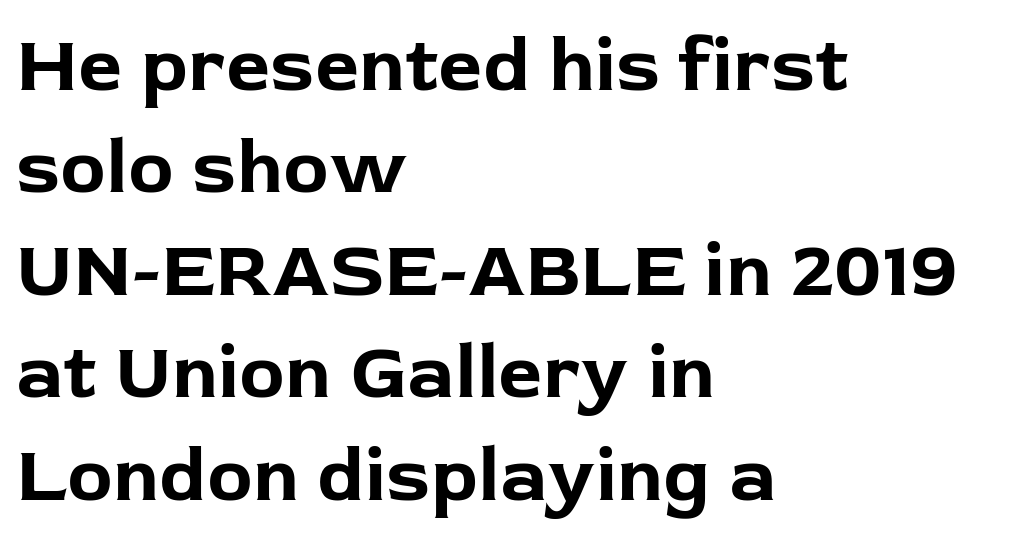
The image shows 77 px bold sans-serif type, upright; set left-aligned, normal line spacing (1.33x), normal letter spacing, not underlined; low stroke contrast and a medium x-height.
